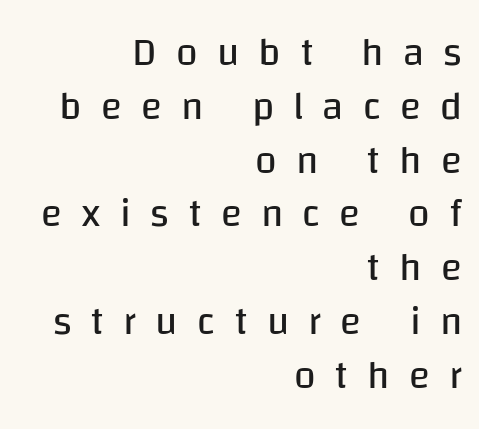
{"serif": "no", "italic": "no", "bold": "no", "weight": "regular", "width": "normal", "stroke_contrast": "low", "x_height": "large", "monospaced": "no", "underline": "no", "align": "right", "line_spacing": "normal", "line_spacing_ratio": 1.38, "letter_spacing": "wide", "letter_spacing_em": 0.49, "glyph_px": 39}
